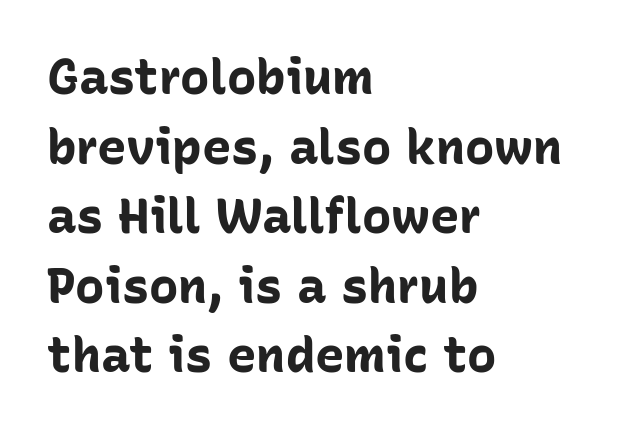
{"serif": "no", "italic": "no", "bold": "yes", "weight": "bold", "width": "normal", "stroke_contrast": "low", "x_height": "medium", "monospaced": "no", "underline": "no", "align": "left", "line_spacing": "normal", "line_spacing_ratio": 1.42, "letter_spacing": "normal", "letter_spacing_em": 0.0, "glyph_px": 49}
